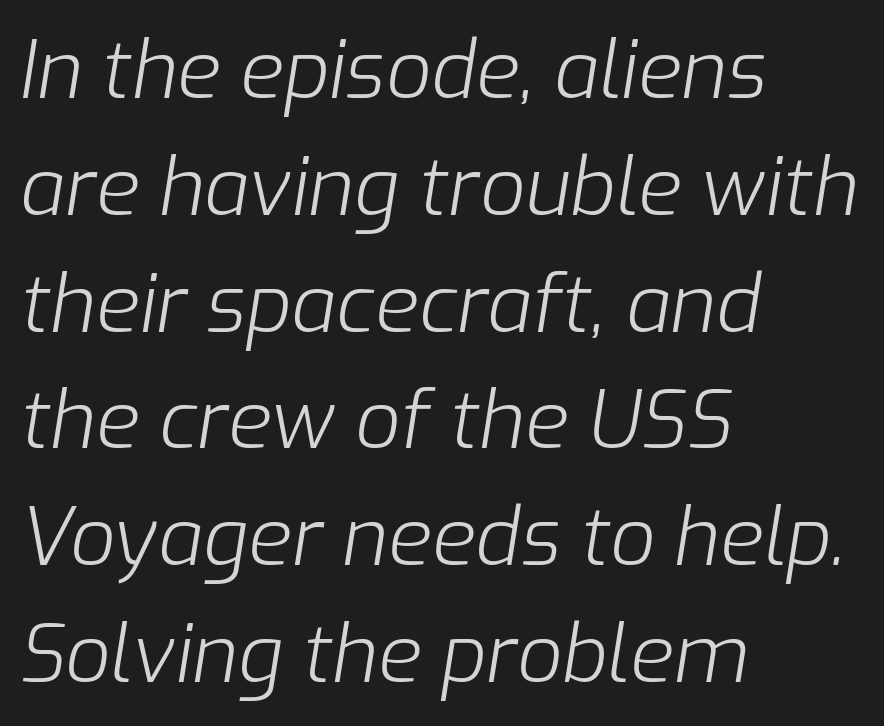
Q: Is the text bold? A: No.
Q: Is the text italic (slanted)? A: Yes, it leans right by about 9 degrees.
Q: Is the text underlined? A: No.
Q: How is the paragraph aligned? A: Left-aligned.
Q: Is the spacing between letters normal or unusually wide? A: Normal.
Q: Is the spacing between lines tight, normal or loose? A: Normal.
Q: Width (condensed, normal, or wide)? A: Normal.
Q: Stroke contrast? A: Low.
Q: x-height? A: Medium.
Q: Monospaced? A: No.
